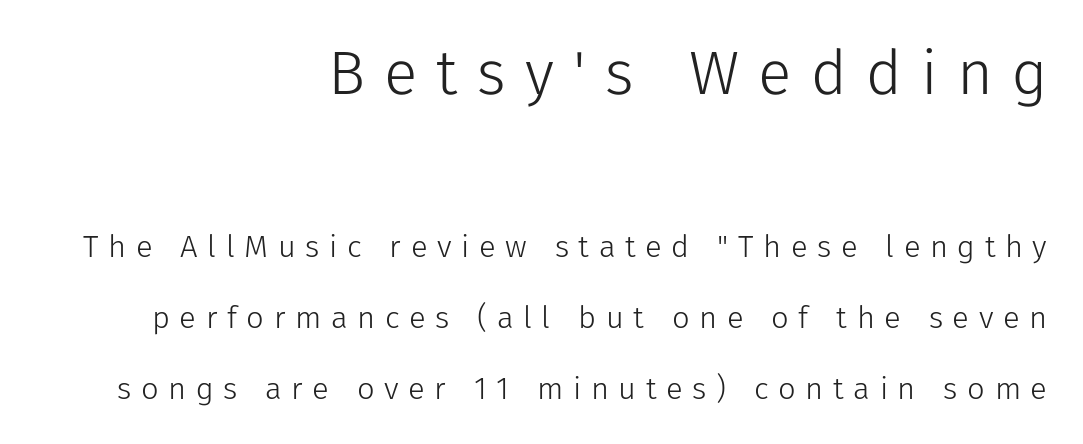
Each letter keeps its own natural width here, so spacing adapts to shape. Beneath every word, the page is bare. A typesetter would mark this as roman, not italic. The designer gave the opening block more size than the closing block.
